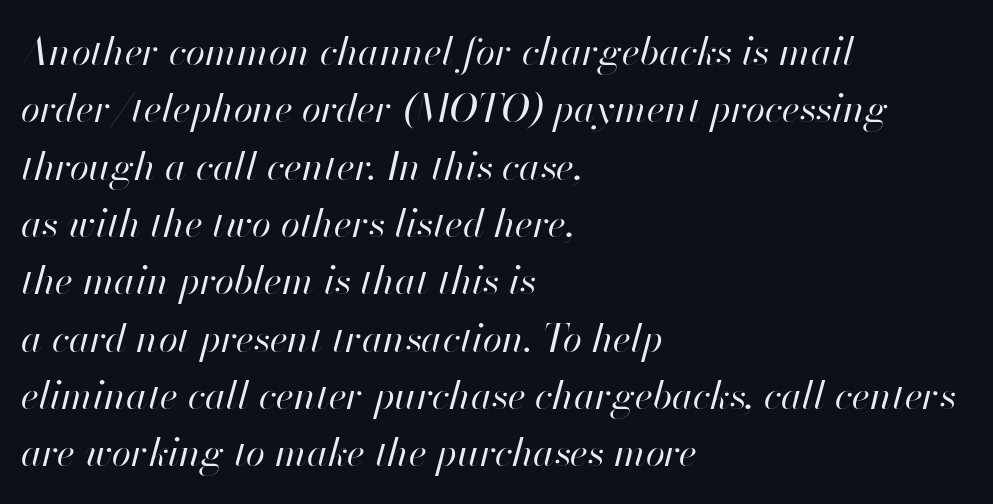
Q: Is the text bold? A: No.
Q: Is the text italic (slanted)? A: Yes, it leans right by about 13 degrees.
Q: Is the text underlined? A: No.
Q: How is the paragraph aligned? A: Left-aligned.
Q: Is the spacing between letters normal or unusually wide? A: Normal.
Q: Is the spacing between lines tight, normal or loose? A: Normal.
Q: Width (condensed, normal, or wide)? A: Normal.
Q: Stroke contrast? A: High.
Q: x-height? A: Small.
Q: Monospaced? A: No.
